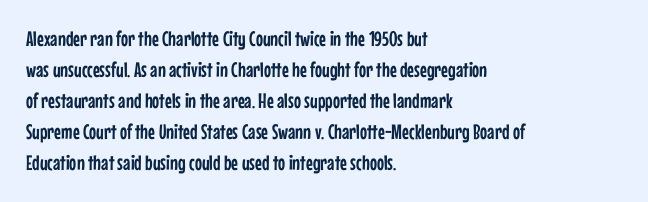
Q: Is the text italic (slanted)? A: No, it is upright.
Q: Is the text underlined? A: No.
Q: How is the paragraph aligned? A: Left-aligned.
Q: Is the spacing between letters normal or unusually wide? A: Normal.
Q: Is the spacing between lines tight, normal or loose? A: Normal.
